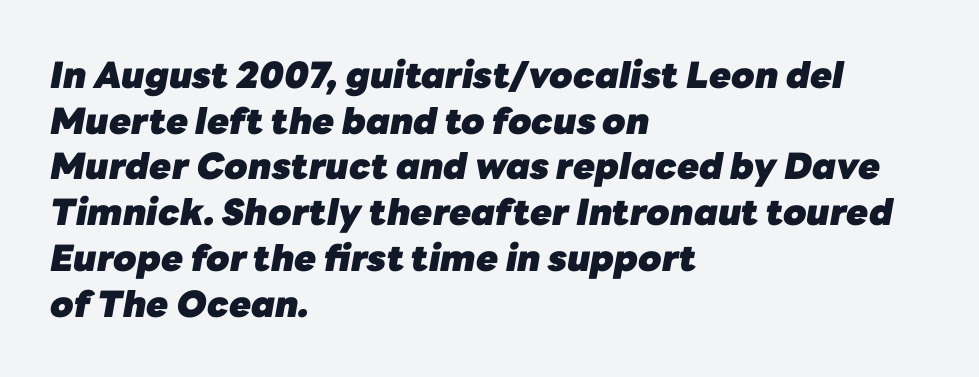
{"italic": "yes", "lean": "right", "slant_degrees": 10, "bold": "yes", "weight": "heavy", "width": "normal", "stroke_contrast": "low", "x_height": "medium", "monospaced": "no", "underline": "no", "align": "left", "line_spacing": "normal", "line_spacing_ratio": 1.27, "letter_spacing": "normal", "letter_spacing_em": 0.0, "glyph_px": 36}
